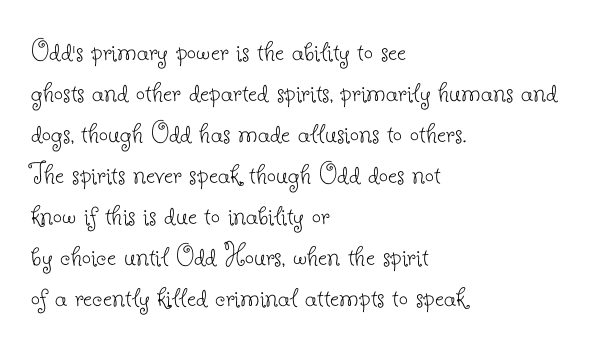
Q: Is the text bold? A: No.
Q: Is the text italic (slanted)? A: No, it is upright.
Q: Is the typeface a serif or a sans-serif typeface? A: Serif.
Q: Is the text underlined? A: No.
Q: How is the paragraph aligned? A: Left-aligned.
Q: Is the spacing between letters normal or unusually wide? A: Normal.
Q: Is the spacing between lines tight, normal or loose? A: Normal.
Q: Width (condensed, normal, or wide)? A: Normal.
Q: Stroke contrast? A: Low.
Q: x-height? A: Small.
Q: Monospaced? A: No.
